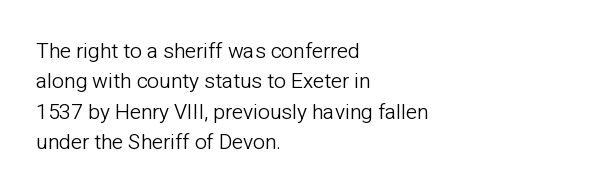
Q: Is the text bold? A: No.
Q: Is the text italic (slanted)? A: No, it is upright.
Q: Is the text underlined? A: No.
Q: How is the paragraph aligned? A: Left-aligned.
Q: Is the spacing between letters normal or unusually wide? A: Normal.
Q: Is the spacing between lines tight, normal or loose? A: Normal.
